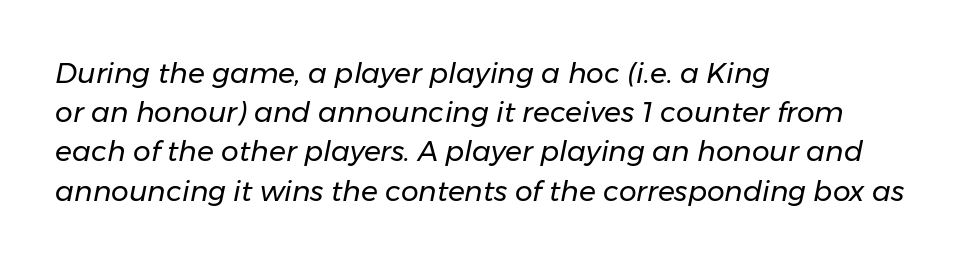
The foot of each line stays bare and open. These glyphs show unthickened strokes, regular width or finer. Varying glyph widths throughout — classic text-font behaviour. The ragged edge is on the right, which tells us the setting is flush left.
